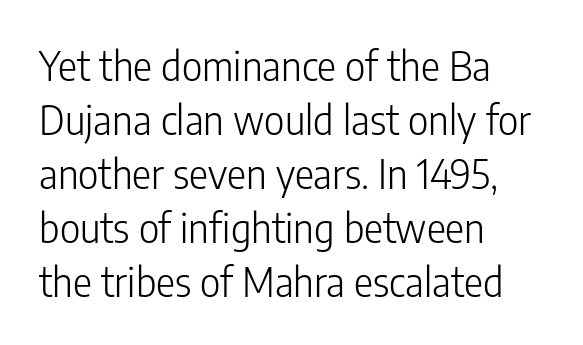
{"serif": "no", "italic": "no", "bold": "no", "weight": "light", "width": "condensed", "stroke_contrast": "low", "x_height": "medium", "monospaced": "no", "underline": "no", "align": "left", "line_spacing": "normal", "line_spacing_ratio": 1.35, "letter_spacing": "normal", "letter_spacing_em": 0.0, "glyph_px": 40}
